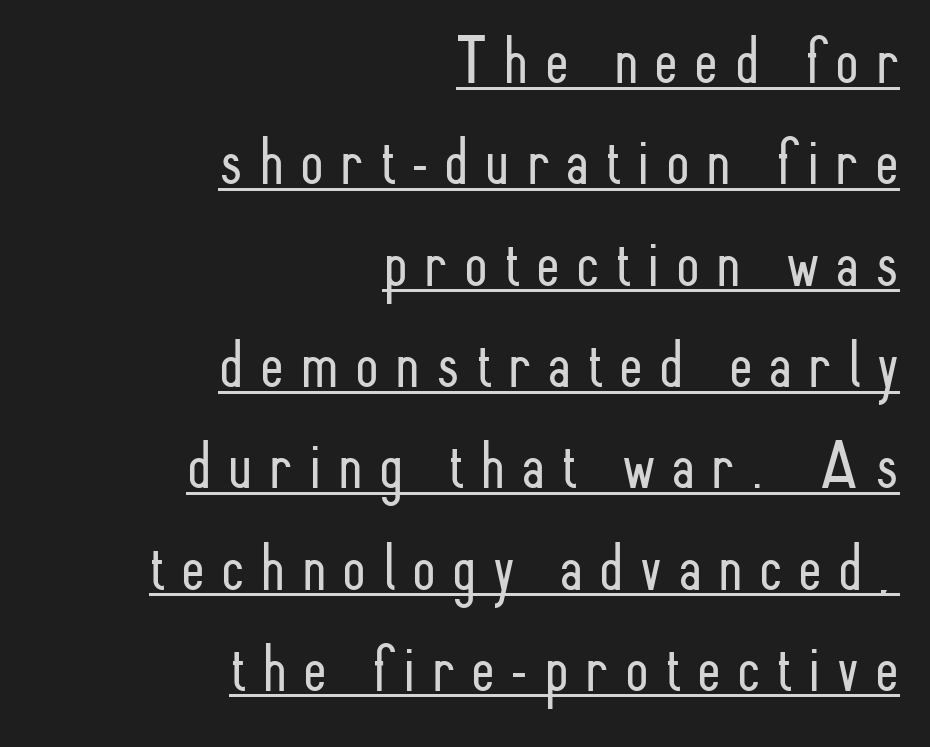
The image shows 68 px light, condensed sans-serif type, upright; set right-aligned, normal line spacing (1.49x), unusually wide letter spacing (+0.24 em), underlined; low stroke contrast and a small x-height.
